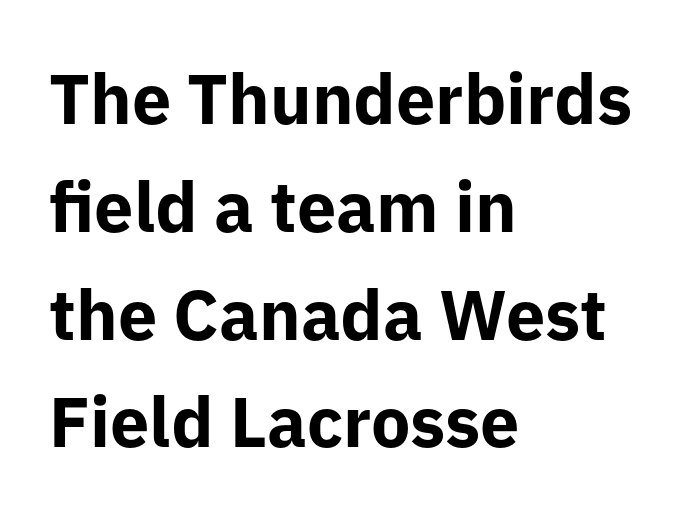
These lines keep a tight, regular rhythm from letter to letter. No feet cap the strokes, marking this as sans-serif type. The rendering uses natural spacing where letterforms have individual widths. Horizontal alignment here is leftward, the default for most running prose.
